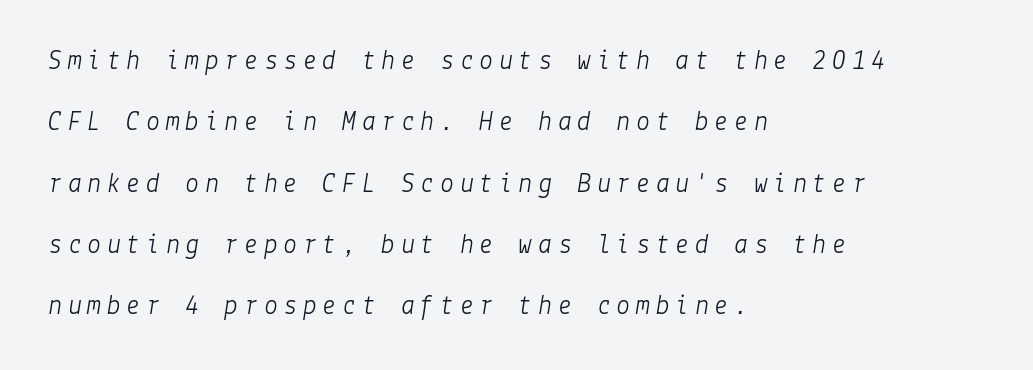
The image shows 28 px light type, italic (leaning right); set left-aligned, loose line spacing (2.19x), unusually wide letter spacing (+0.2 em), not underlined; low stroke contrast and a medium x-height.
